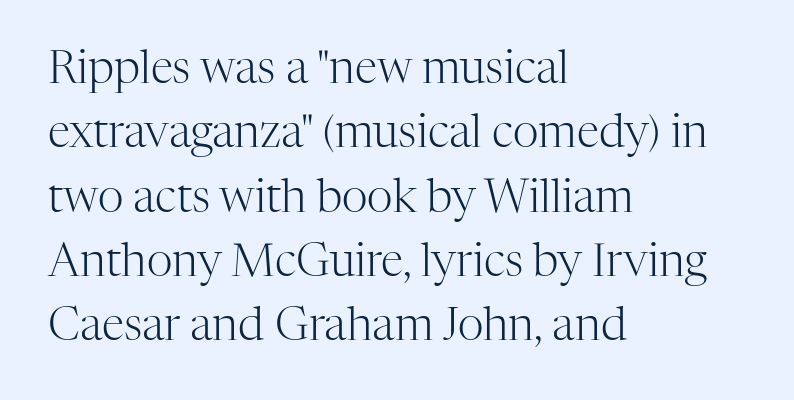
The image shows 45 px light serif type, upright; set left-aligned, normal line spacing (1.43x), normal letter spacing, not underlined; high stroke contrast and a medium x-height.
